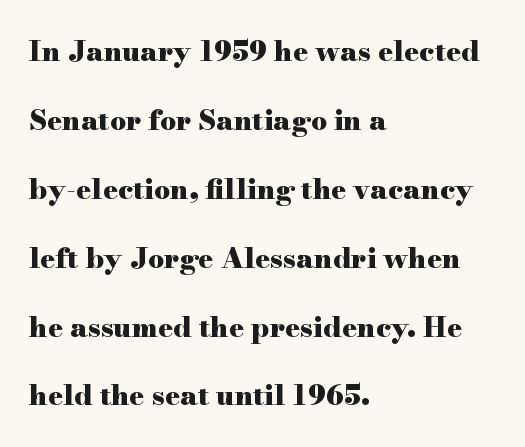
{"serif": "yes", "italic": "no", "bold": "yes", "weight": "heavy", "width": "wide", "stroke_contrast": "high", "x_height": "small", "monospaced": "no", "underline": "no", "align": "left", "line_spacing": "loose", "line_spacing_ratio": 2.46, "letter_spacing": "normal", "letter_spacing_em": 0.0, "glyph_px": 28}
